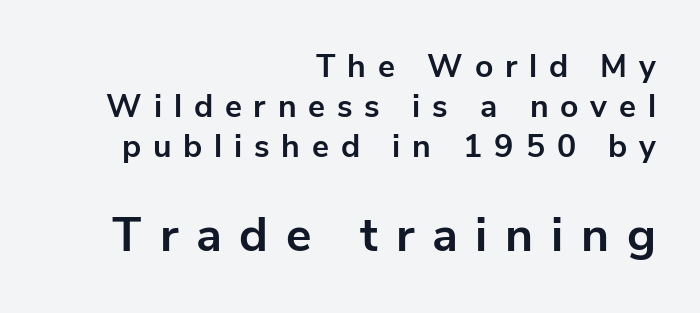
Line spacing here is normal. Every stem runs plumb, perpendicular to the baseline. The letters carry no serifs — their stems end cleanly without finishing strokes. You get the small type first, then a jump to larger type. On the weight axis this lands at bold, roughly 700.
